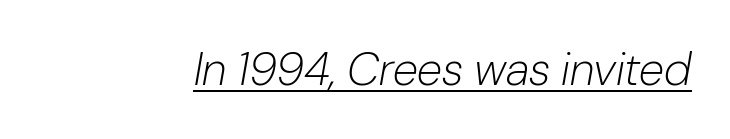
{"italic": "yes", "lean": "right", "slant_degrees": 10, "bold": "no", "weight": "light", "width": "normal", "stroke_contrast": "low", "x_height": "medium", "monospaced": "no", "underline": "yes", "letter_spacing": "normal", "letter_spacing_em": 0.0, "glyph_px": 46}
